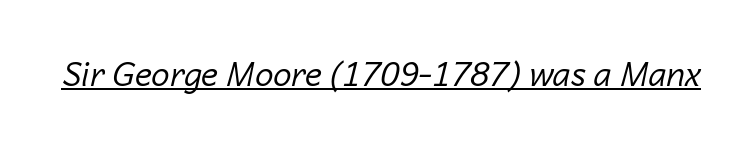
The image shows 33 px regular-weight type, italic (leaning right); set normal letter spacing, underlined; low stroke contrast and a medium x-height.
